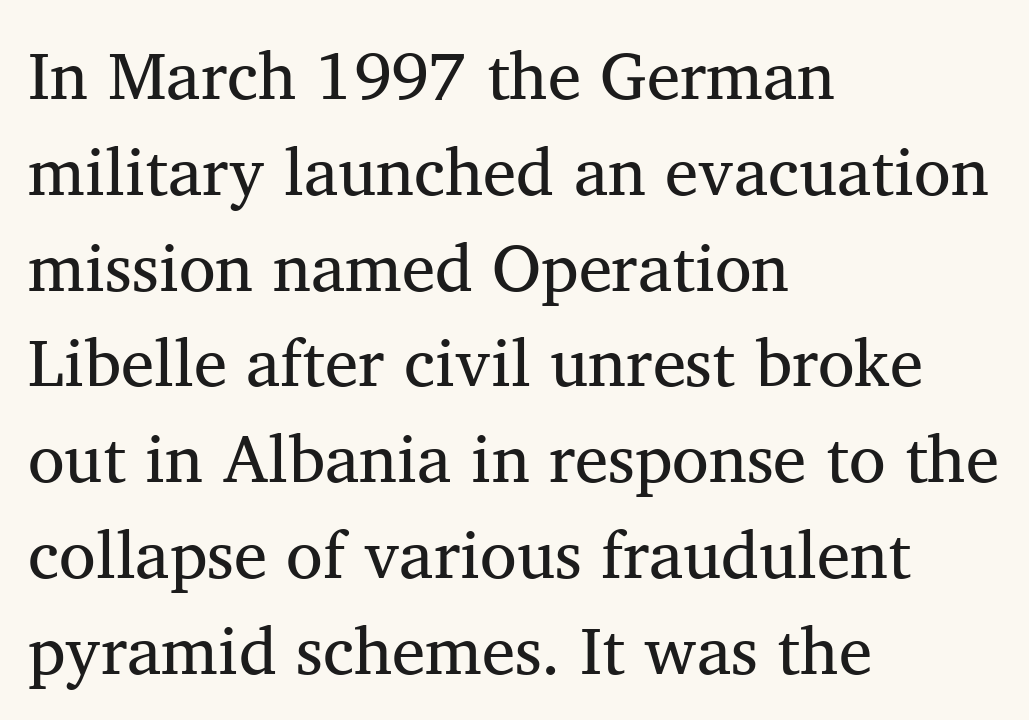
The image shows 67 px serif type; set left-aligned, normal line spacing (1.43x), normal letter spacing, not underlined; medium stroke contrast and a medium x-height.
